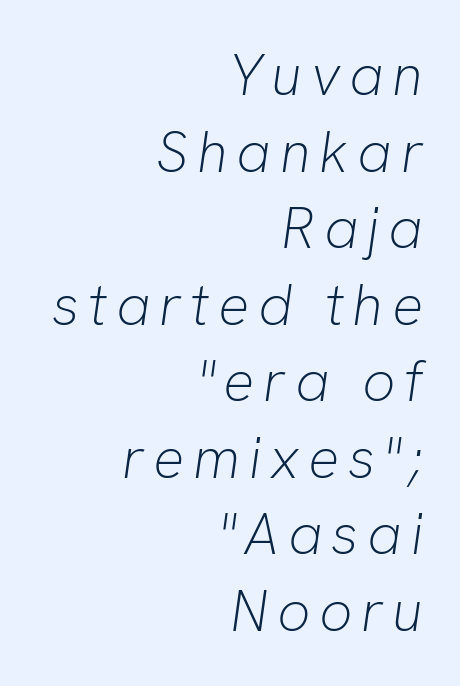
{"italic": "yes", "lean": "right", "slant_degrees": 8, "bold": "no", "weight": "light", "width": "normal", "stroke_contrast": "low", "x_height": "medium", "monospaced": "no", "underline": "no", "align": "right", "line_spacing": "normal", "line_spacing_ratio": 1.32, "glyph_px": 58}
